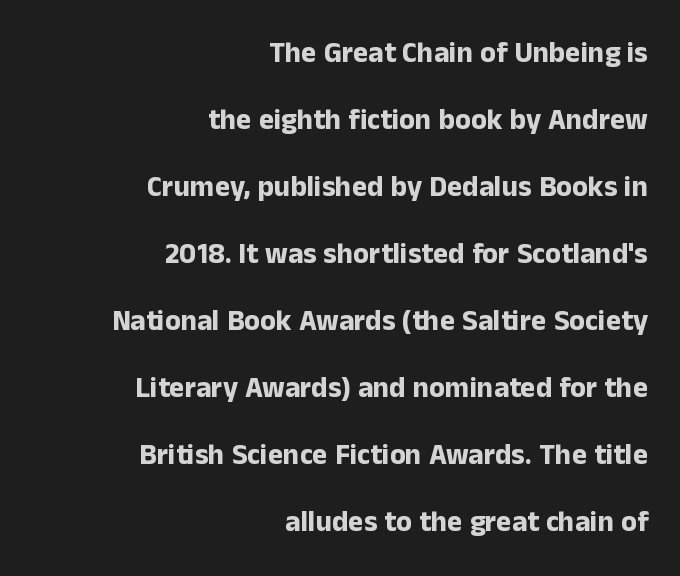
The image shows 29 px bold sans-serif type, upright; set right-aligned, loose line spacing (2.31x), normal letter spacing, not underlined; low stroke contrast and a medium x-height.
